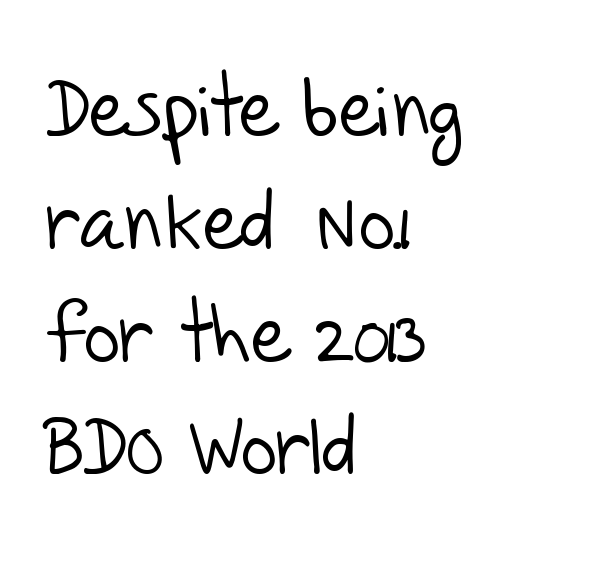
Q: Is the text bold? A: No.
Q: Is the typeface a serif or a sans-serif typeface? A: Sans-serif.
Q: Is the text underlined? A: No.
Q: How is the paragraph aligned? A: Left-aligned.
Q: Is the spacing between letters normal or unusually wide? A: Normal.
Q: Is the spacing between lines tight, normal or loose? A: Normal.
Q: Width (condensed, normal, or wide)? A: Normal.
Q: Stroke contrast? A: Low.
Q: x-height? A: Large.
Q: Monospaced? A: No.
